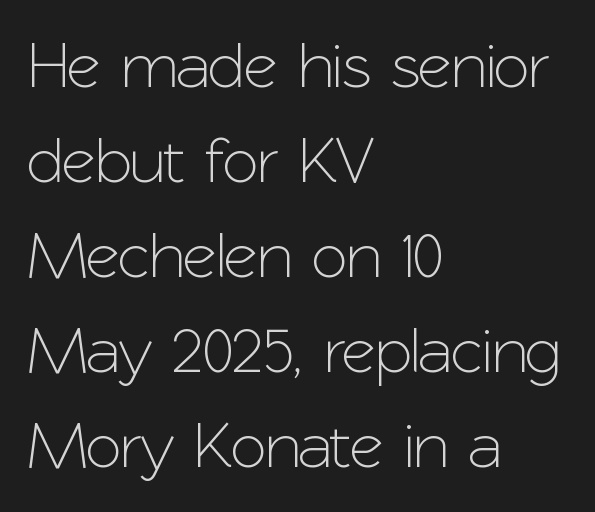
Q: Is the text italic (slanted)? A: No, it is upright.
Q: Is the typeface a serif or a sans-serif typeface? A: Sans-serif.
Q: Is the text underlined? A: No.
Q: How is the paragraph aligned? A: Left-aligned.
Q: Is the spacing between letters normal or unusually wide? A: Normal.
Q: Is the spacing between lines tight, normal or loose? A: Normal.
Q: Width (condensed, normal, or wide)? A: Normal.
Q: Stroke contrast? A: Low.
Q: x-height? A: Medium.
Q: Monospaced? A: No.
